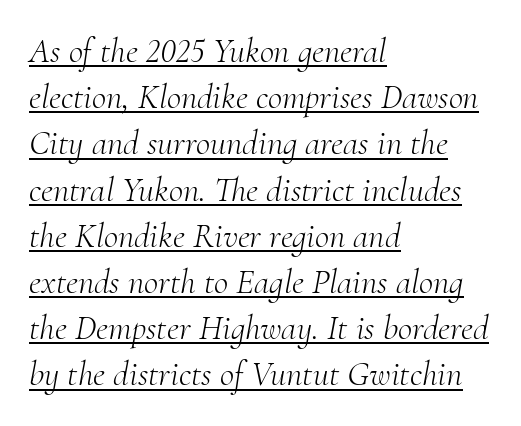
{"serif": "yes", "italic": "yes", "lean": "right", "slant_degrees": 10, "bold": "no", "weight": "light", "width": "normal", "stroke_contrast": "medium", "x_height": "small", "monospaced": "no", "underline": "yes", "align": "left", "line_spacing": "normal", "line_spacing_ratio": 1.32, "letter_spacing": "normal", "letter_spacing_em": 0.0, "glyph_px": 35}
